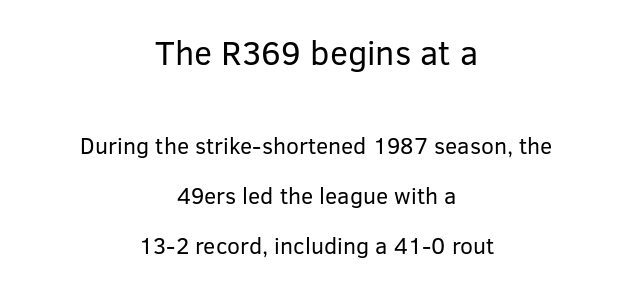
{"serif": "no", "italic": "no", "bold": "no", "weight": "regular", "width": "normal", "stroke_contrast": "low", "x_height": "medium", "monospaced": "no", "underline": "no", "align": "center", "line_spacing": "loose", "line_spacing_ratio": 2.17, "letter_spacing": "normal", "letter_spacing_em": 0.0, "larger_block": "first", "size_ratio": 1.48, "glyph_px": 34}
